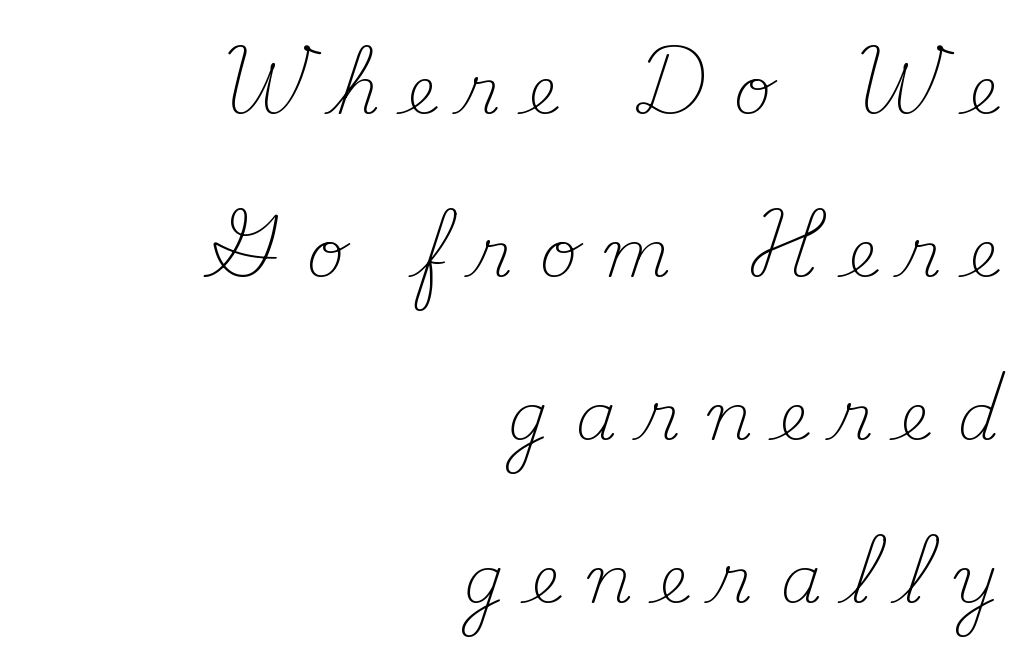
The image shows 66 px light serif type; set right-aligned, loose line spacing (2.47x), unusually wide letter spacing (+0.41 em), not underlined; medium stroke contrast and a small x-height.
